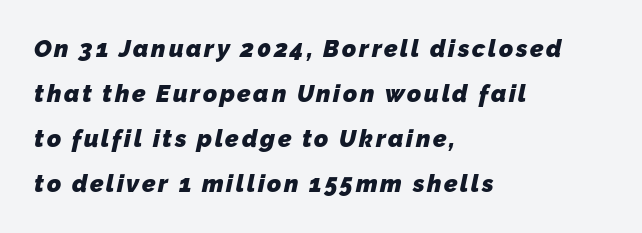
The image shows 24 px bold type; set left-aligned, line spacing 1.88x, not underlined.
